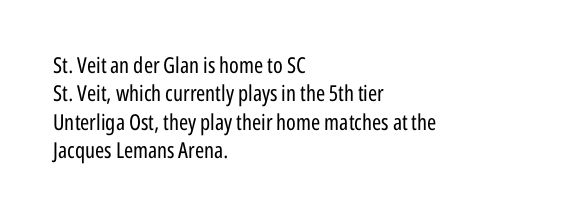
The image shows 22 px text type, upright; set left-aligned, normal line spacing (1.29x), normal letter spacing, not underlined.
